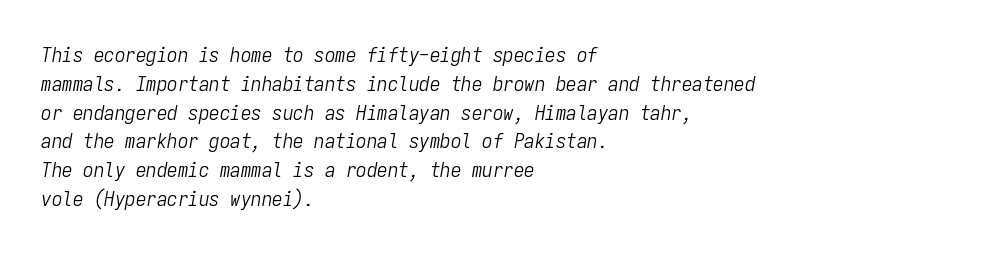
Q: Is the text bold? A: No.
Q: Is the text italic (slanted)? A: Yes, it leans right by about 9 degrees.
Q: Is the text underlined? A: No.
Q: How is the paragraph aligned? A: Left-aligned.
Q: Is the spacing between letters normal or unusually wide? A: Normal.
Q: Is the spacing between lines tight, normal or loose? A: Normal.
